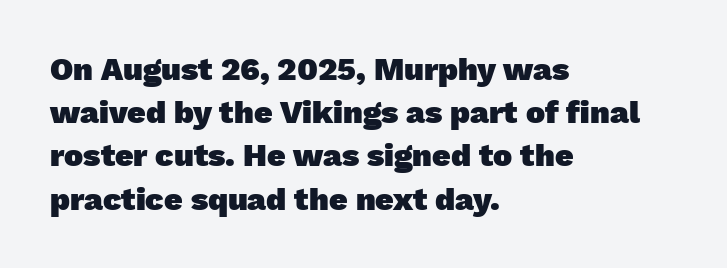
Q: Is the text bold? A: Yes.
Q: Is the typeface a serif or a sans-serif typeface? A: Sans-serif.
Q: Is the text underlined? A: No.
Q: How is the paragraph aligned? A: Left-aligned.
Q: Is the spacing between letters normal or unusually wide? A: Normal.
Q: Is the spacing between lines tight, normal or loose? A: Normal.
Q: Width (condensed, normal, or wide)? A: Normal.
Q: Stroke contrast? A: Low.
Q: x-height? A: Medium.
Q: Monospaced? A: No.
